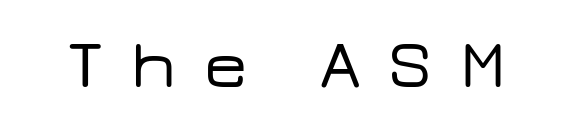
{"serif": "no", "italic": "no", "width": "wide", "stroke_contrast": "low", "x_height": "medium", "monospaced": "no", "underline": "no", "letter_spacing": "wide", "letter_spacing_em": 0.41, "glyph_px": 68}
